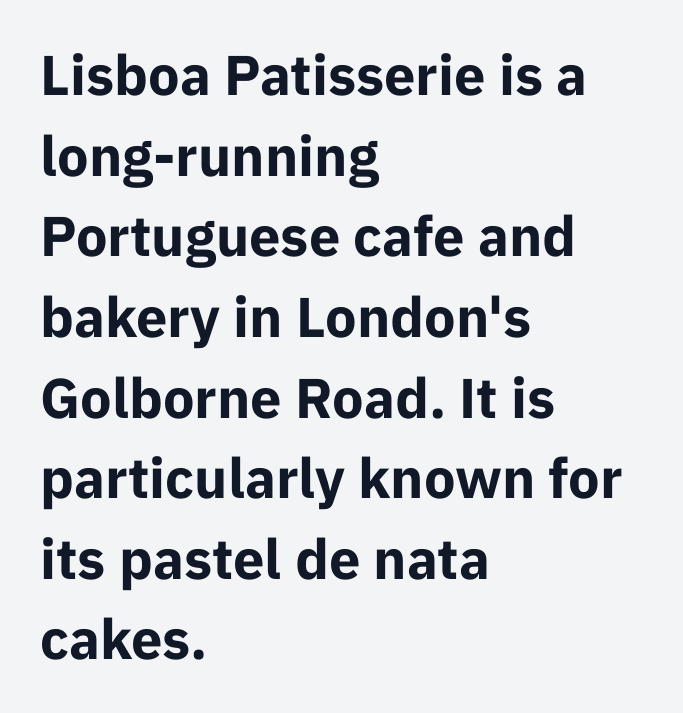
Here the glyphs are tracked normally, forming tight word shapes. Regular leading. The letters carry no serifs — their stems end cleanly without finishing strokes. Leftover space on each line is placed entirely after the last word. Just letters on the line, the space beneath them empty. Quick note: not italic, upright.
